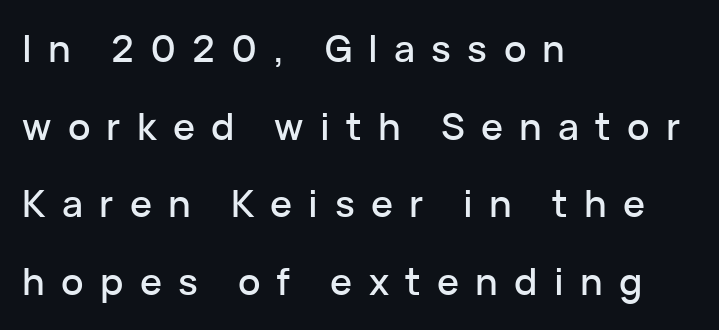
The image shows 37 px sans-serif type, upright; set left-aligned, loose line spacing (2.1x), unusually wide letter spacing (+0.44 em), not underlined; low stroke contrast and a medium x-height.
